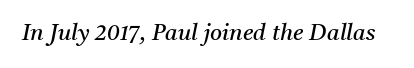
The strokes carry an ordinary text weight at most. Has an underline been added? It has not. Tracking here is standard; glyphs follow each other at the usual distance. Posture: slanted.
